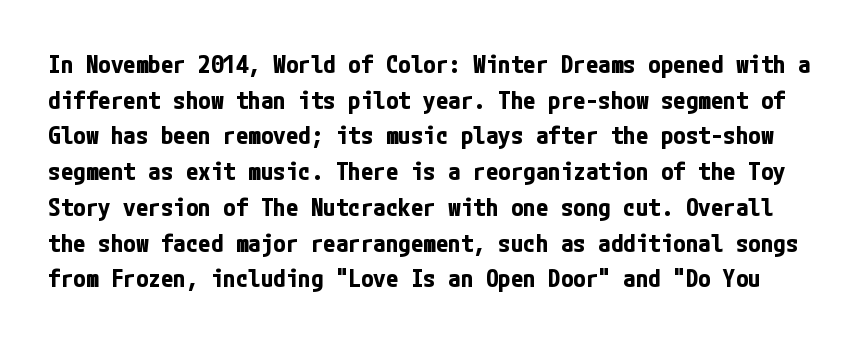
Set as a true bold cut, around the 700 mark. The face used here is rendered with its standard letterfit. A clean baseline with only descenders dipping below it. The rows are spaced the way most documents space them.
